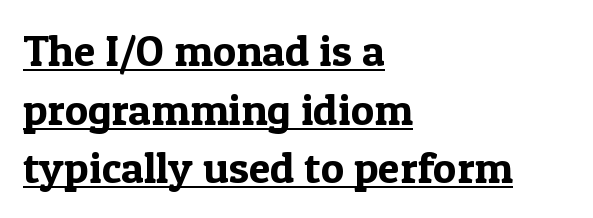
This sample keeps an unexceptional amount of space between lines. The passage shown is typed in a proportional face where columns would drift. Underlined type. These lines stack with their left ends in a neat column. The type is set solid horizontally, with unmodified tracking.
